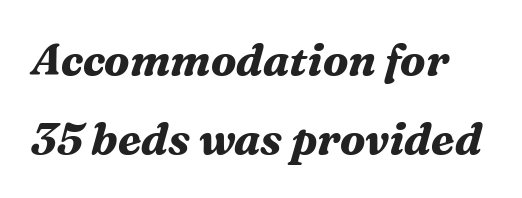
{"serif": "yes", "italic": "yes", "lean": "right", "slant_degrees": 16, "bold": "yes", "weight": "bold", "width": "normal", "stroke_contrast": "medium", "x_height": "medium", "monospaced": "no", "underline": "no", "line_spacing_ratio": 1.8, "letter_spacing": "normal", "letter_spacing_em": 0.0, "glyph_px": 44}
